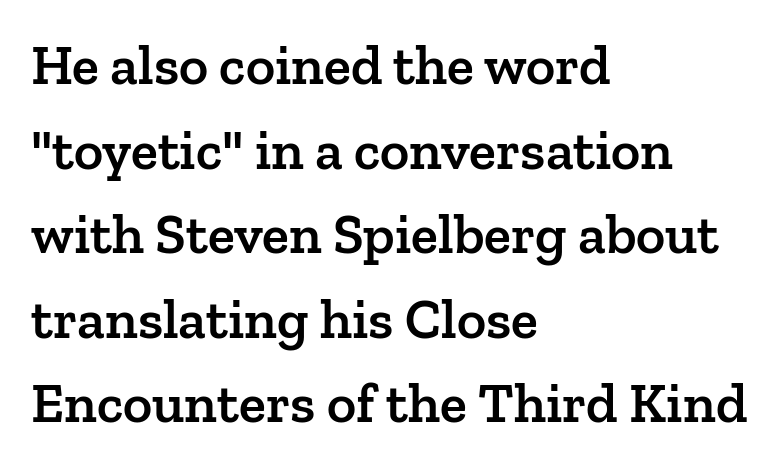
Q: Is the text bold? A: Semi-bold.
Q: Is the text italic (slanted)? A: No, it is upright.
Q: Is the typeface a serif or a sans-serif typeface? A: Serif.
Q: Is the text underlined? A: No.
Q: How is the paragraph aligned? A: Left-aligned.
Q: Is the spacing between letters normal or unusually wide? A: Normal.
Q: Is the spacing between lines tight, normal or loose? A: Normal.
Q: Width (condensed, normal, or wide)? A: Normal.
Q: Stroke contrast? A: Low.
Q: x-height? A: Medium.
Q: Monospaced? A: No.
